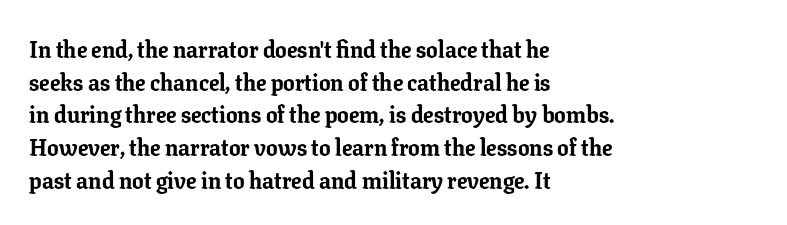
{"italic": "no", "bold": "yes", "underline": "no", "align": "left", "line_spacing": "normal", "line_spacing_ratio": 1.42, "letter_spacing": "normal", "letter_spacing_em": 0.0, "glyph_px": 23}
